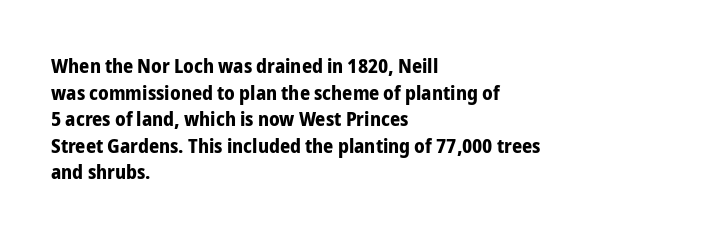
The image shows 20 px bold type, upright; set left-aligned, normal line spacing (1.33x), normal letter spacing, not underlined.
